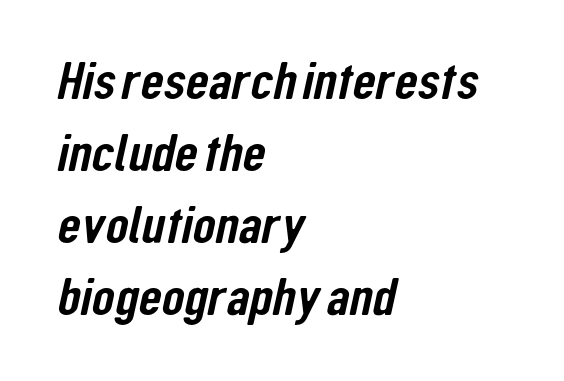
{"serif": "no", "width": "condensed", "stroke_contrast": "low", "x_height": "medium", "monospaced": "no", "underline": "no", "align": "left", "line_spacing": "normal", "line_spacing_ratio": 1.36, "letter_spacing": "normal", "letter_spacing_em": 0.0, "glyph_px": 53}
